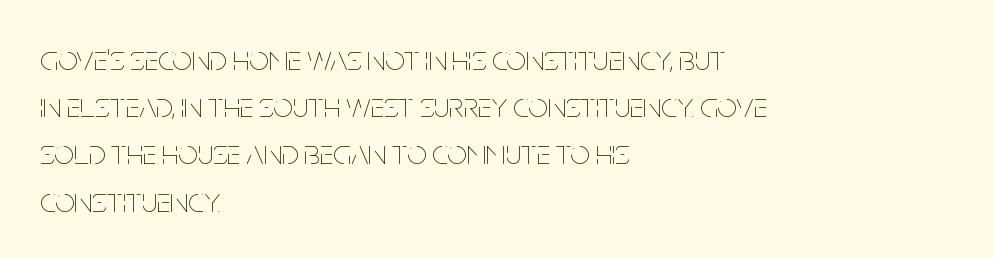
The image shows 35 px thin, condensed type, upright; set left-aligned, normal line spacing (1.35x), normal letter spacing, not underlined; low stroke contrast and a large x-height.
